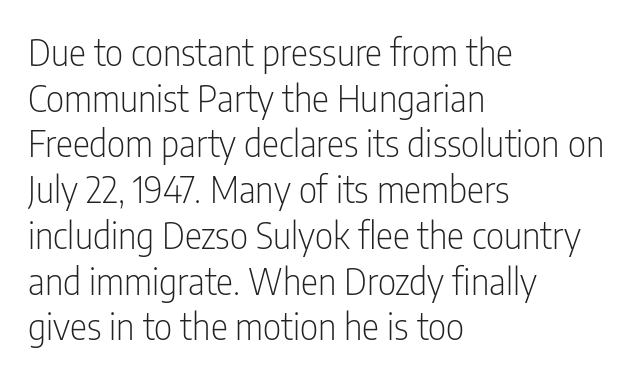
Q: Is the text bold? A: No.
Q: Is the text italic (slanted)? A: No, it is upright.
Q: Is the typeface a serif or a sans-serif typeface? A: Sans-serif.
Q: Is the text underlined? A: No.
Q: How is the paragraph aligned? A: Left-aligned.
Q: Is the spacing between letters normal or unusually wide? A: Normal.
Q: Is the spacing between lines tight, normal or loose? A: Normal.
Q: Width (condensed, normal, or wide)? A: Condensed.
Q: Stroke contrast? A: Low.
Q: x-height? A: Medium.
Q: Monospaced? A: No.
